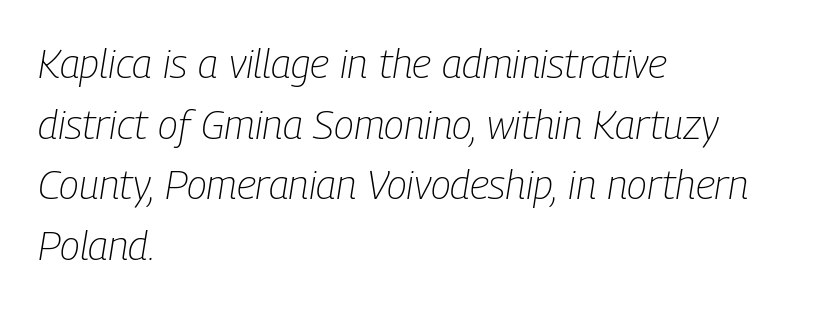
Q: Is the text bold? A: No.
Q: Is the text italic (slanted)? A: Yes, it leans right by about 9 degrees.
Q: Is the text underlined? A: No.
Q: How is the paragraph aligned? A: Left-aligned.
Q: Is the spacing between letters normal or unusually wide? A: Normal.
Q: Is the spacing between lines tight, normal or loose? A: Normal.
Q: Width (condensed, normal, or wide)? A: Condensed.
Q: Stroke contrast? A: Low.
Q: x-height? A: Medium.
Q: Monospaced? A: No.
